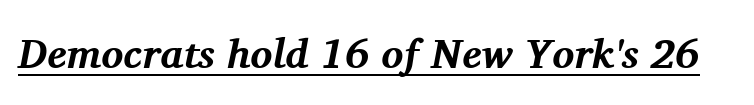
{"serif": "yes", "italic": "yes", "lean": "right", "slant_degrees": 11, "bold": "yes", "weight": "bold", "width": "normal", "stroke_contrast": "medium", "x_height": "medium", "monospaced": "no", "underline": "yes", "letter_spacing": "normal", "letter_spacing_em": 0.0, "glyph_px": 41}
